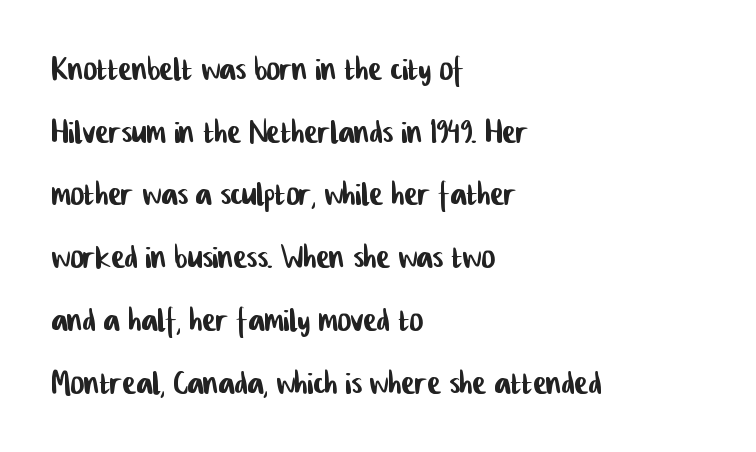
The strip under each line holds only bare page. A student would call this left alignment; a typographer would say flush left, rag right. Serif or sans? Sans — the stroke terminals are bare. Is this a fixed-width face? No — the glyphs have proportional, varying widths. Characters follow at the spacing the type designer built in.
